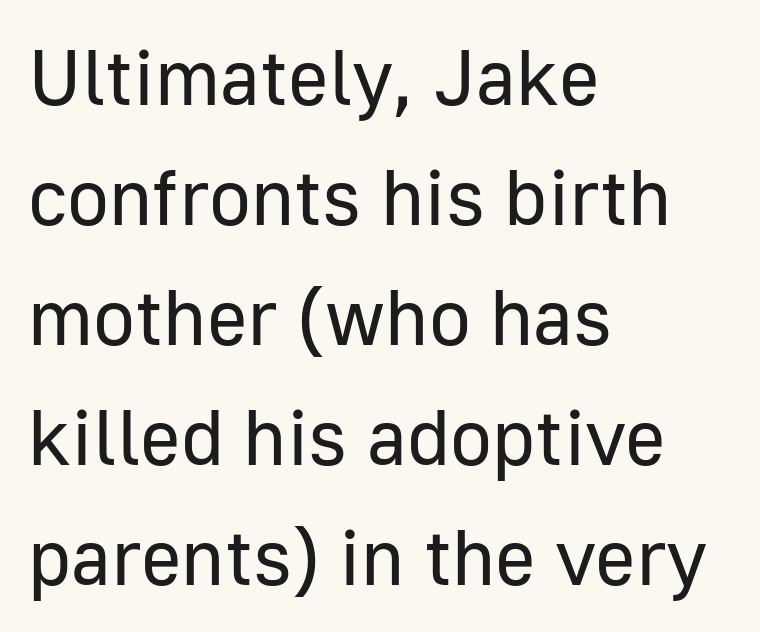
The image shows 78 px regular-weight sans-serif type, upright; set left-aligned, normal line spacing (1.54x), normal letter spacing, not underlined; low stroke contrast and a medium x-height.
